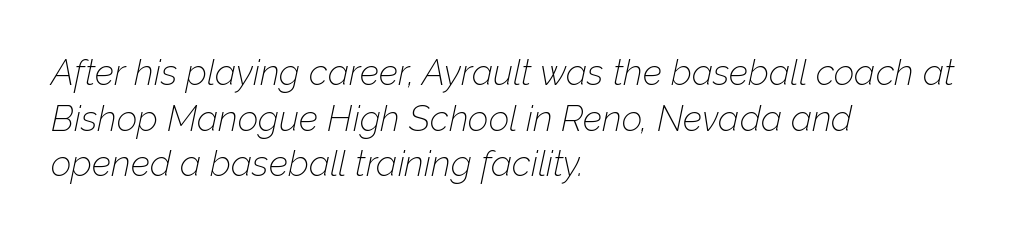
{"italic": "yes", "lean": "right", "slant_degrees": 12, "bold": "no", "weight": "thin", "width": "normal", "stroke_contrast": "low", "x_height": "medium", "monospaced": "no", "underline": "no", "align": "left", "line_spacing": "normal", "line_spacing_ratio": 1.27, "letter_spacing": "normal", "letter_spacing_em": 0.0, "glyph_px": 36}
